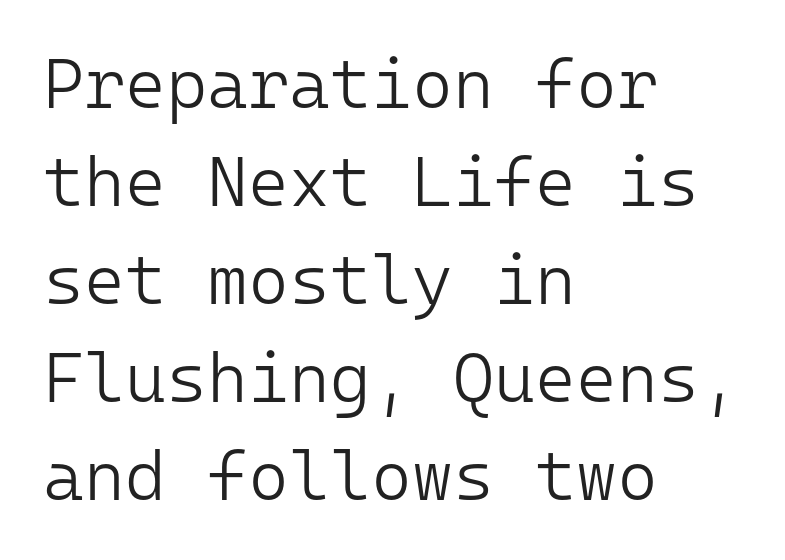
Caption: face not bold, strokes unweighted. The specimen reads as upright at a glance. These lines are rendered in a fixed-pitch font. The strip under each line holds only bare page. Line starts are locked; line ends wander.
